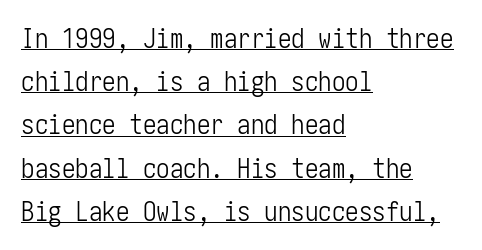
{"italic": "no", "bold": "no", "underline": "yes", "align": "left", "line_spacing": "normal", "line_spacing_ratio": 1.6, "letter_spacing": "normal", "letter_spacing_em": 0.0, "glyph_px": 27}
